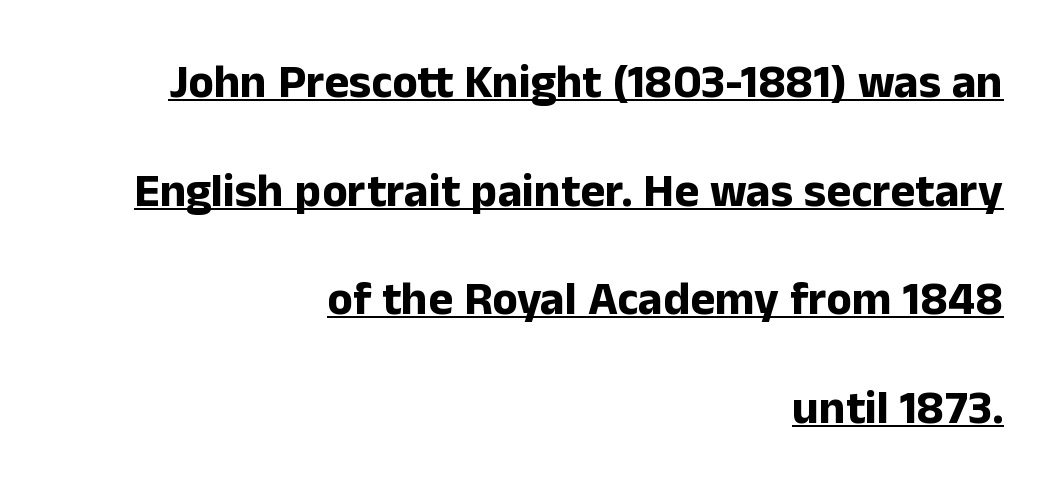
Style check: upright. The compositor pushed each line to the right boundary. Here the designer chose a conventional face with non-uniform glyph widths. The rendering keeps characters at their native spacing. Loosely led — the rows are spread out. The rendering shows plain stroke endings on the letterforms — a sans-serif design.
